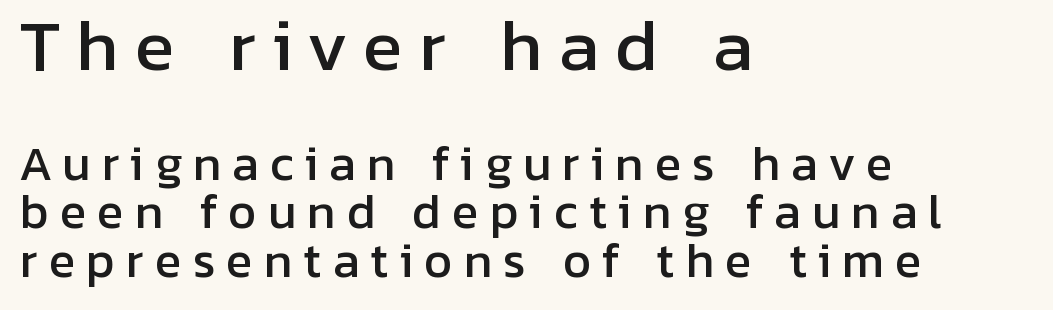
The image shows 67 px sans-serif type, upright; set left-aligned, tight line spacing (1.07x), unusually wide letter spacing (+0.24 em), not underlined; the first (top) block is 1.49x larger; low stroke contrast and a medium x-height.
